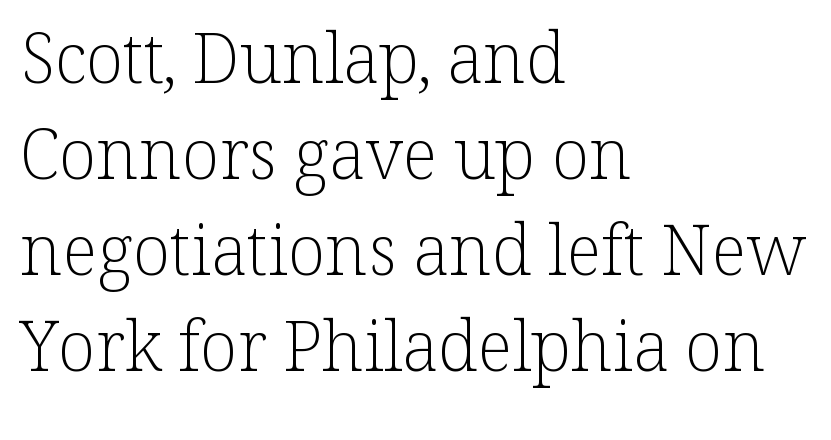
{"serif": "yes", "italic": "no", "bold": "no", "weight": "light", "width": "normal", "stroke_contrast": "low", "x_height": "medium", "monospaced": "no", "underline": "no", "align": "left", "line_spacing": "normal", "line_spacing_ratio": 1.39, "letter_spacing": "normal", "letter_spacing_em": 0.0, "glyph_px": 69}
